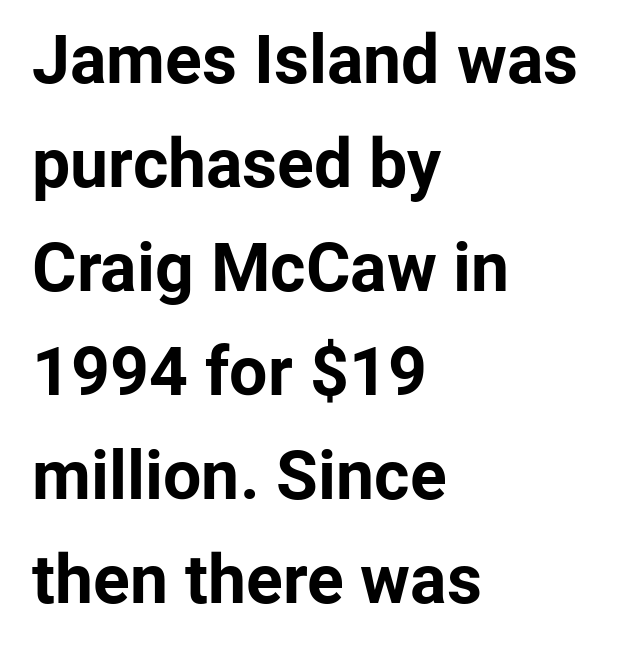
The image shows 68 px bold sans-serif type, upright; set left-aligned, normal line spacing (1.53x), normal letter spacing, not underlined; low stroke contrast and a medium x-height.
